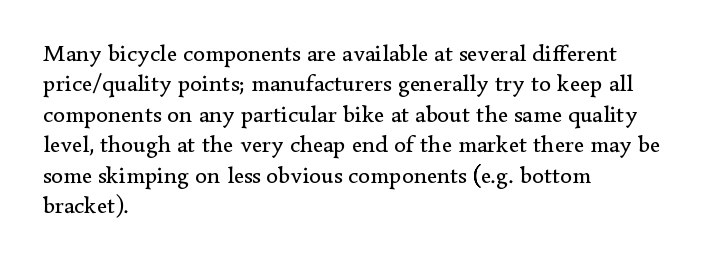
The image shows 24 px text type, upright; set left-aligned, normal line spacing (1.27x), normal letter spacing, not underlined.
